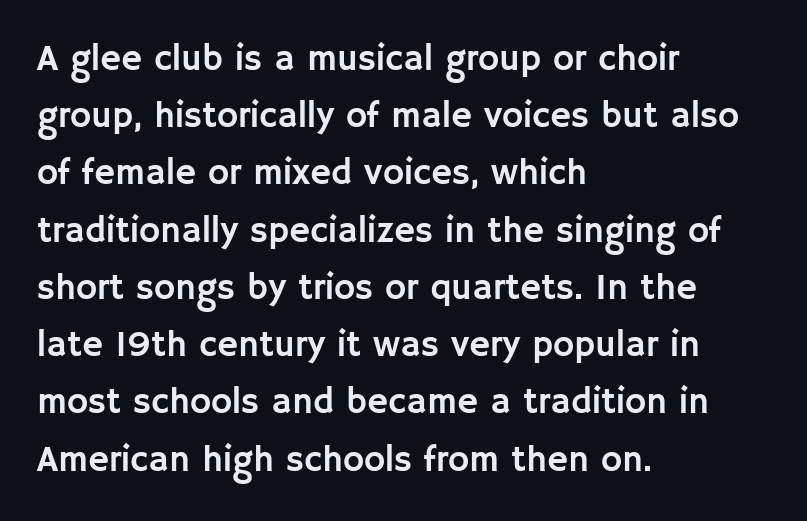
{"serif": "no", "italic": "no", "width": "normal", "stroke_contrast": "low", "x_height": "large", "monospaced": "no", "underline": "no", "align": "left", "line_spacing": "normal", "line_spacing_ratio": 1.59, "letter_spacing": "normal", "letter_spacing_em": 0.0, "glyph_px": 36}
